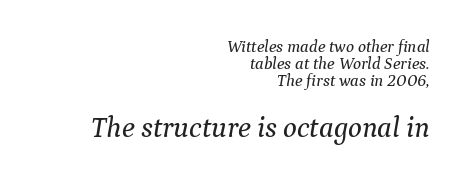
The image shows 29 px serif type, italic (leaning right); set right-aligned, tight line spacing (1.01x), normal letter spacing, not underlined; the second (bottom) block is 1.71x larger; medium stroke contrast and a medium x-height.
